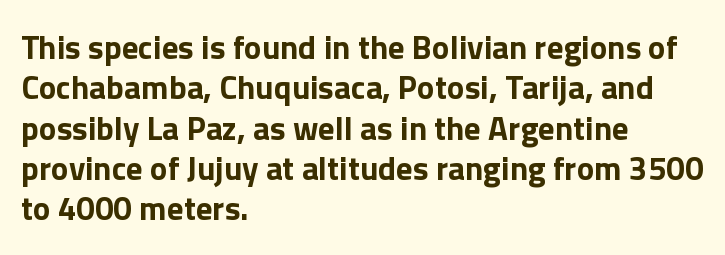
{"serif": "no", "italic": "no", "bold": "yes", "weight": "bold", "width": "normal", "stroke_contrast": "low", "x_height": "medium", "monospaced": "no", "underline": "no", "align": "left", "line_spacing_ratio": 1.22, "letter_spacing": "normal", "letter_spacing_em": 0.0, "glyph_px": 33}
